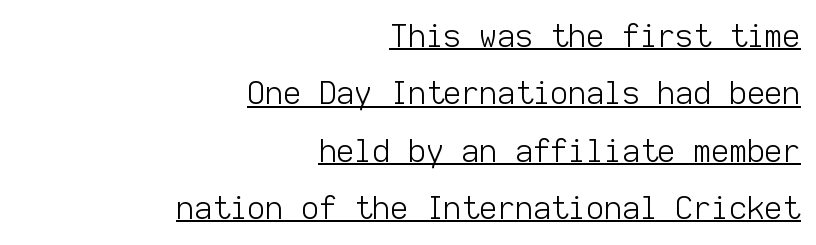
The image shows 31 px light sans-serif type, upright, monospaced; set right-aligned, line spacing 1.85x, normal letter spacing, underlined; low stroke contrast and a medium x-height.
